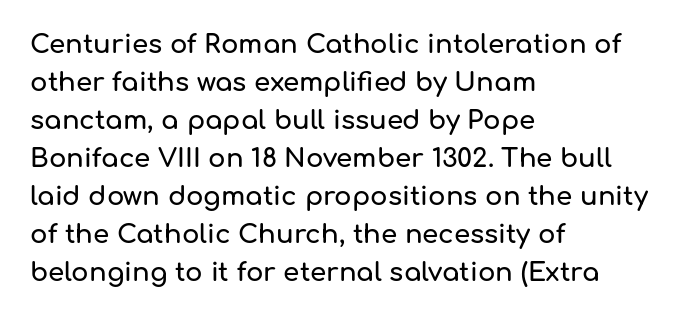
Q: Is the text italic (slanted)? A: No, it is upright.
Q: Is the text underlined? A: No.
Q: How is the paragraph aligned? A: Left-aligned.
Q: Is the spacing between letters normal or unusually wide? A: Normal.
Q: Is the spacing between lines tight, normal or loose? A: Normal.
